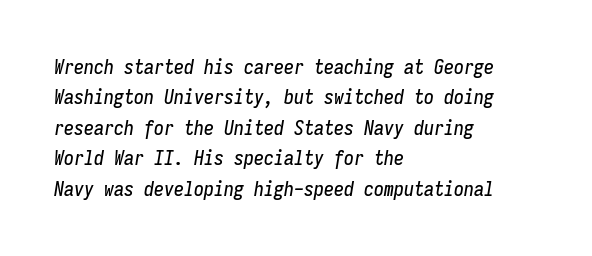
In terms of leading, this rendering sits right in the middle. Between one letter and the next there's only the usual sliver of space. These lines stack with their left ends in a neat column. Check the space under the baseline: it is left empty. In terms of posture, this sample is oblique.
